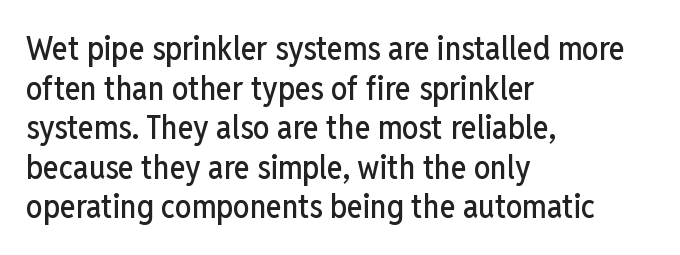
The image shows 33 px condensed sans-serif type, upright; set left-aligned, line spacing 1.2x, normal letter spacing, not underlined; low stroke contrast and a medium x-height.
